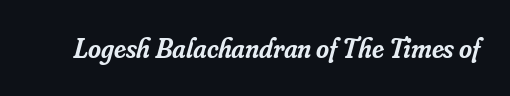
{"serif": "yes", "italic": "yes", "lean": "right", "slant_degrees": 16, "bold": "semi", "weight": "semibold", "width": "normal", "stroke_contrast": "low", "x_height": "small", "monospaced": "no", "underline": "no", "letter_spacing": "normal", "letter_spacing_em": 0.0, "glyph_px": 28}
